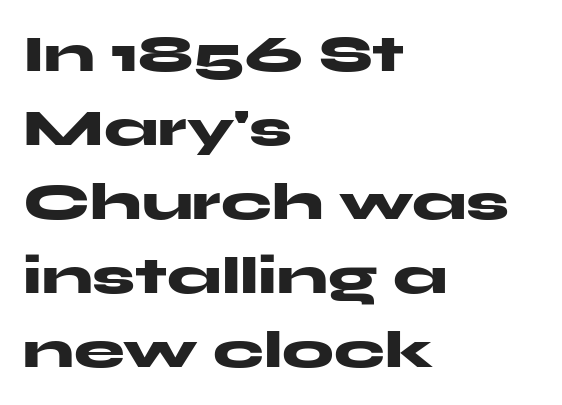
The letters stand straight up with perfectly vertical stems. The letters advance in unequal steps, a hallmark of proportional type. Note: no serifs on the glyphs. Bare-footed words on every line. Bold? Absolutely — the strokes are thick and heavy. Typeset ragged right — the left edge is the straight one.
